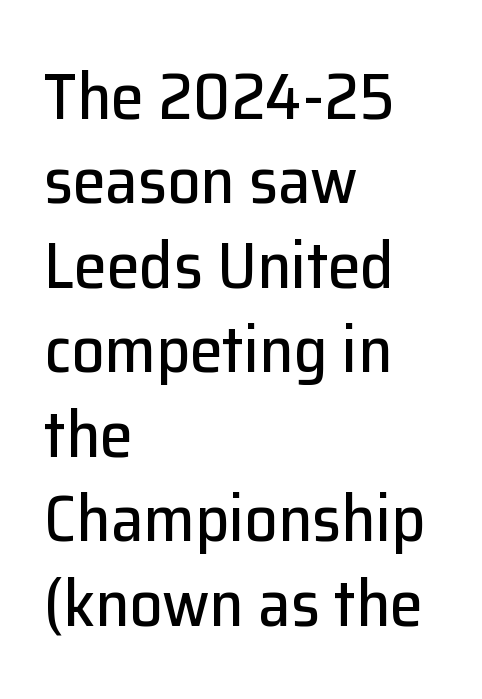
The image shows 66 px sans-serif type, upright; set left-aligned, normal line spacing (1.28x), normal letter spacing, not underlined; low stroke contrast and a medium x-height.
